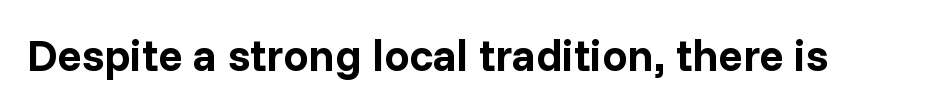
The image shows 45 px bold sans-serif type, upright; set normal letter spacing, not underlined; low stroke contrast and a medium x-height.
